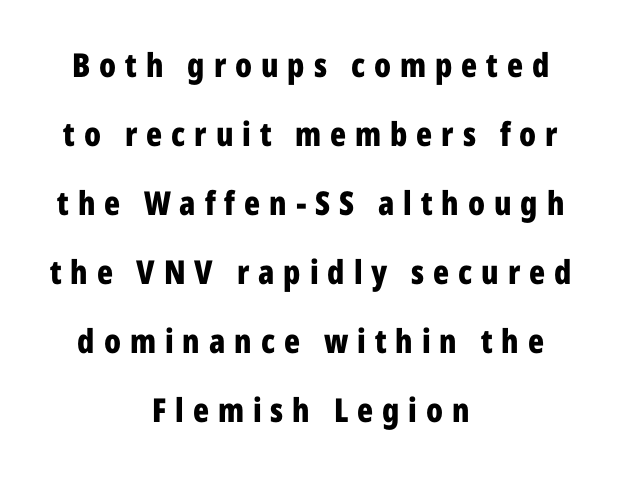
The image shows 33 px bold, condensed sans-serif type, upright; set centered, loose line spacing (2.09x), unusually wide letter spacing (+0.27 em), not underlined; low stroke contrast and a medium x-height.
